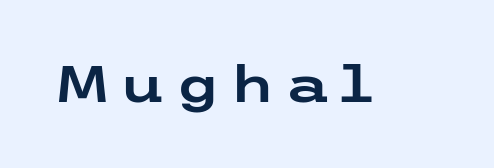
The image shows 51 px wide sans-serif type, upright; set unusually wide letter spacing (+0.2 em), not underlined; low stroke contrast and a medium x-height.
